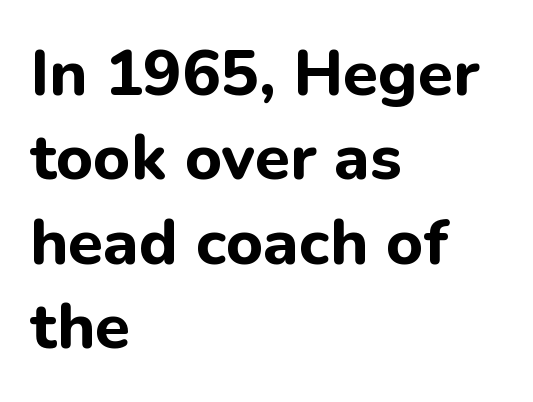
Spacing between characters is what you'd get straight out of the box. Look at the bottom of the vertical strokes: they stop flat, with no serifs. Students, observe: this is what conventionally led text looks like. The glyphs are unaccompanied by any horizontal stroke below them. Each glyph is drawn with heavy, bold strokes. Upright lettering throughout.
